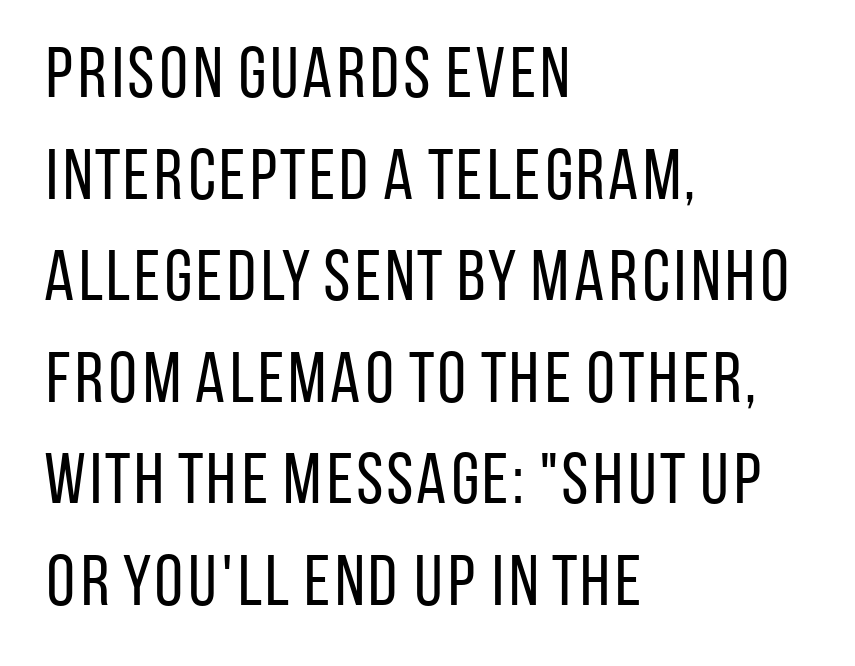
Is this a fixed-width face? No — the glyphs have proportional, varying widths. This reads as an unemphasized weight, regular at the heaviest. The lines sit at an ordinary, default distance from one another. Vertical strokes here are truly vertical. Caption: multi-line text, flush left, ragged right. The baseline area is clear.
